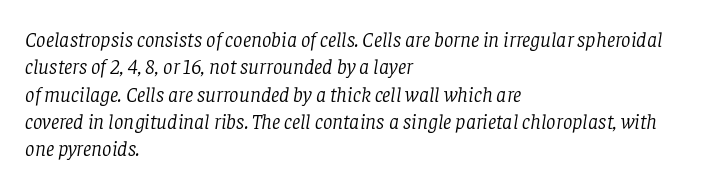
Q: Is the text bold? A: No.
Q: Is the text italic (slanted)? A: Yes, it leans right by about 8 degrees.
Q: Is the text underlined? A: No.
Q: How is the paragraph aligned? A: Left-aligned.
Q: Is the spacing between letters normal or unusually wide? A: Normal.
Q: Is the spacing between lines tight, normal or loose? A: Normal.
